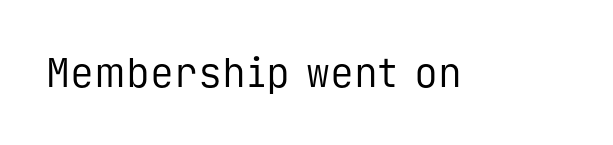
{"serif": "no", "italic": "no", "bold": "no", "weight": "regular", "width": "normal", "stroke_contrast": "low", "x_height": "medium", "monospaced": "yes", "underline": "no", "letter_spacing": "normal", "letter_spacing_em": 0.0, "glyph_px": 40}
